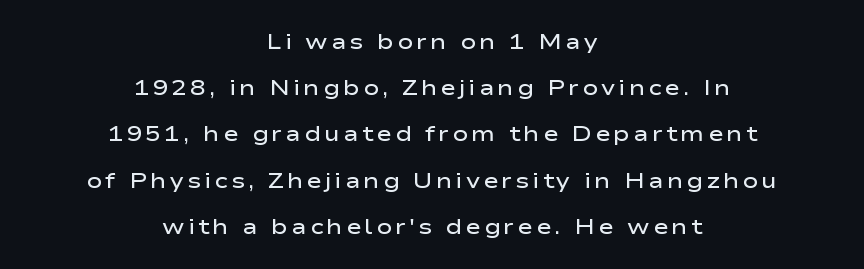
The passage shown stacks its lines with a broad gap. Just letters on the line, the space beneath them empty. Typographic density is moderately raised because the face is semibold. If you folded the block vertically in half, each line would mirror itself in length. Vertical strokes here are truly vertical.
